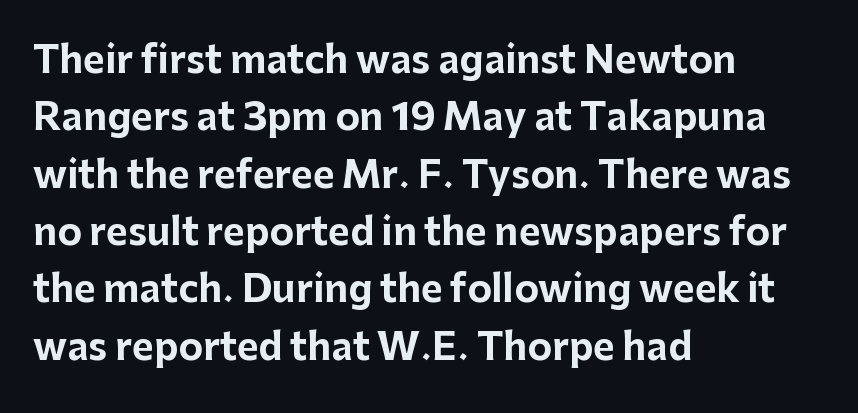
Q: Is the text bold? A: Yes.
Q: Is the text italic (slanted)? A: No, it is upright.
Q: Is the typeface a serif or a sans-serif typeface? A: Sans-serif.
Q: Is the text underlined? A: No.
Q: How is the paragraph aligned? A: Left-aligned.
Q: Is the spacing between letters normal or unusually wide? A: Normal.
Q: Is the spacing between lines tight, normal or loose? A: Normal.
Q: Width (condensed, normal, or wide)? A: Normal.
Q: Stroke contrast? A: Low.
Q: x-height? A: Medium.
Q: Monospaced? A: No.
